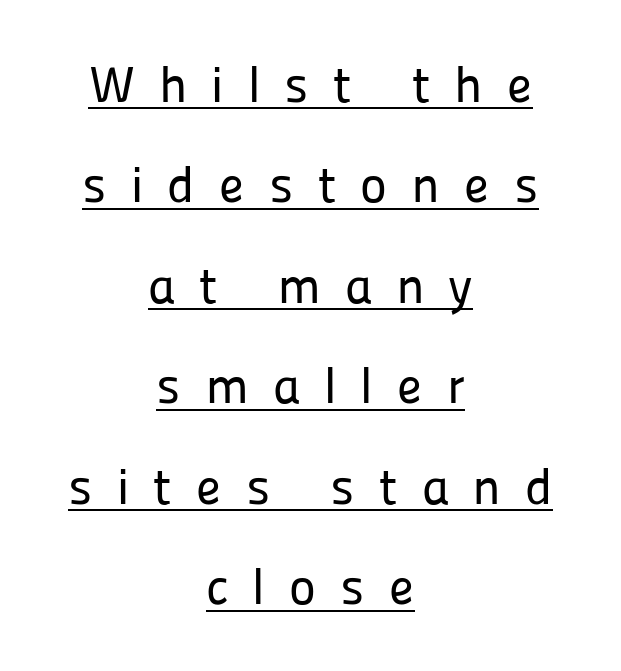
The rendering uses natural spacing where letterforms have individual widths. This block would shrink considerably if given ordinary leading; it's expanded now. Beneath each row of characters lies a ruled line. Nothing sits at the stroke ends, so this counts as sans-serif. Every character sits straight up, as roman type does.
